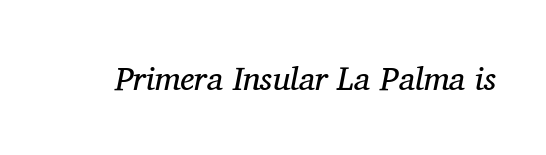
The image shows 33 px regular-weight serif type, italic (leaning right); set normal letter spacing, not underlined; medium stroke contrast and a medium x-height.
